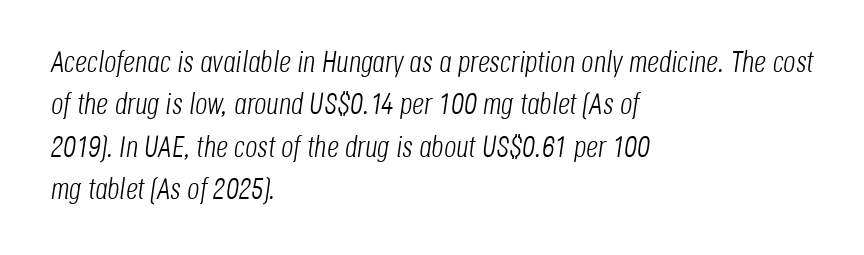
The image shows 30 px light, condensed type, italic (leaning right); set left-aligned, normal line spacing (1.41x), normal letter spacing, not underlined; low stroke contrast and a large x-height.
